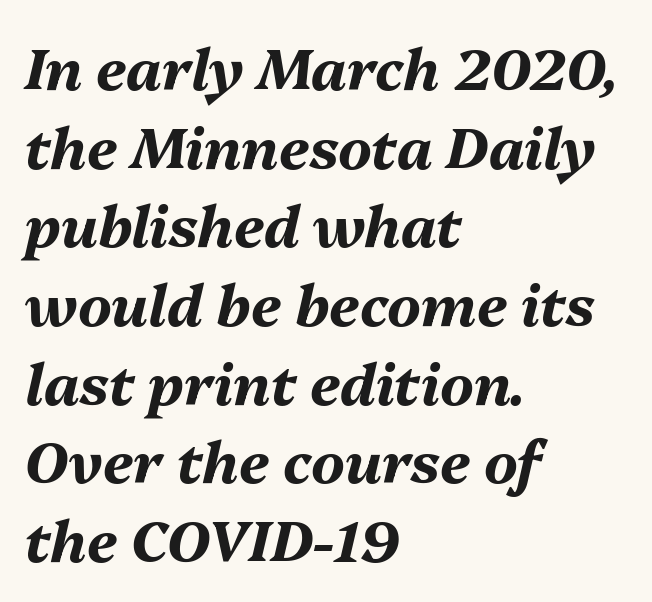
The image shows 57 px bold type, italic (leaning right); set left-aligned, normal line spacing (1.38x), normal letter spacing, not underlined; medium stroke contrast and a medium x-height.
